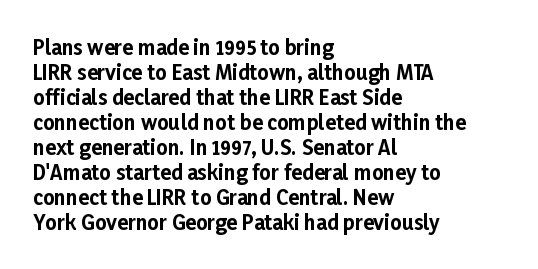
The image shows 20 px bold type, upright; set left-aligned, normal line spacing (1.25x), normal letter spacing, not underlined.
